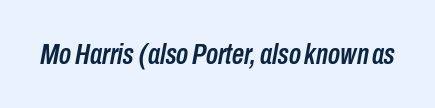
Q: Is the text italic (slanted)? A: Yes, it leans right by about 10 degrees.
Q: Is the text underlined? A: No.
Q: Is the spacing between letters normal or unusually wide? A: Normal.
Q: Width (condensed, normal, or wide)? A: Condensed.
Q: Stroke contrast? A: Low.
Q: x-height? A: Medium.
Q: Monospaced? A: No.
